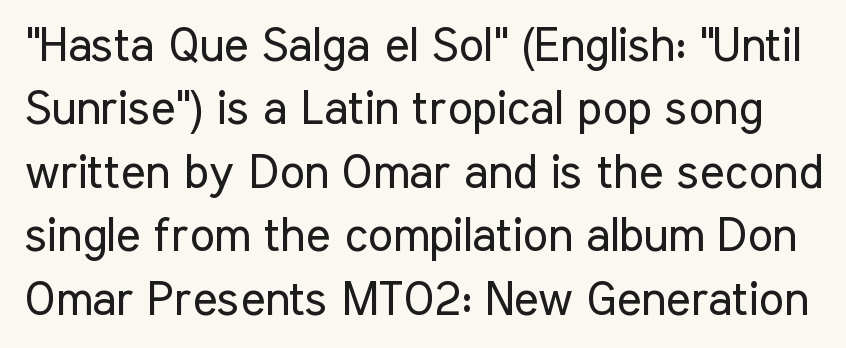
The image shows 47 px regular-weight, condensed sans-serif type, upright; set normal line spacing (1.35x), normal letter spacing, not underlined; low stroke contrast and a medium x-height.
